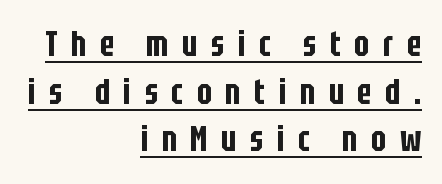
The image shows 35 px condensed sans-serif type, upright; set right-aligned, normal line spacing (1.36x), unusually wide letter spacing (+0.39 em), underlined; low stroke contrast and a large x-height.
